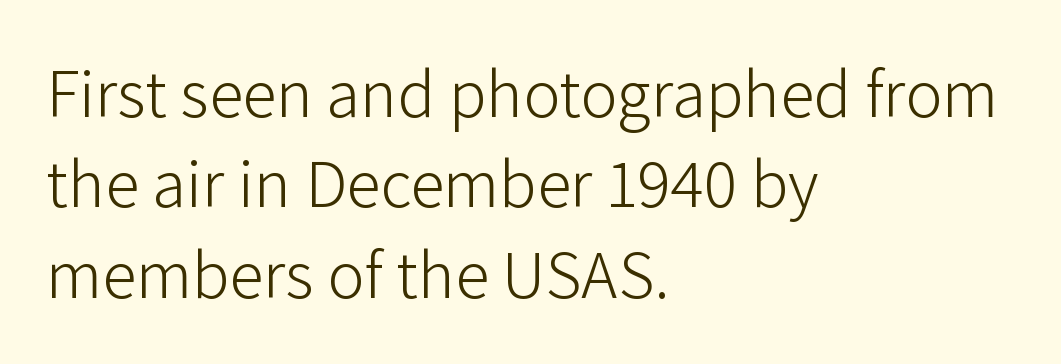
Counters stay open thanks to moderate or lighter strokes. Character widths vary here, with narrow letters taking less room than wide ones. All the whitespace from short lines collects on the right. Any mark beneath the type? The region is blank.
